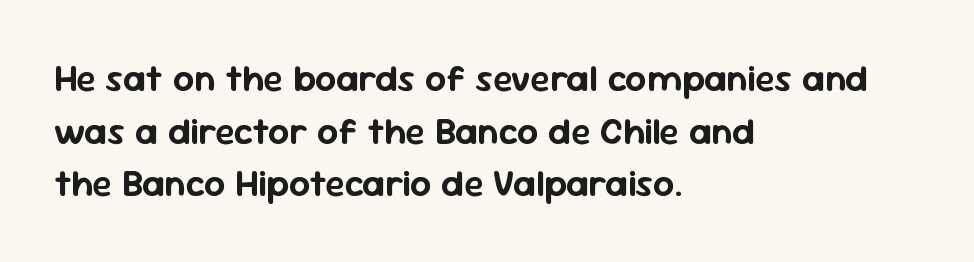
Anything drawn beneath the words? Only blank space. A sans-serif font was chosen for this passage. The type is set solid horizontally, with unmodified tracking. The rag falls on the right side of this text block. Varying glyph widths throughout — classic text-font behaviour.
